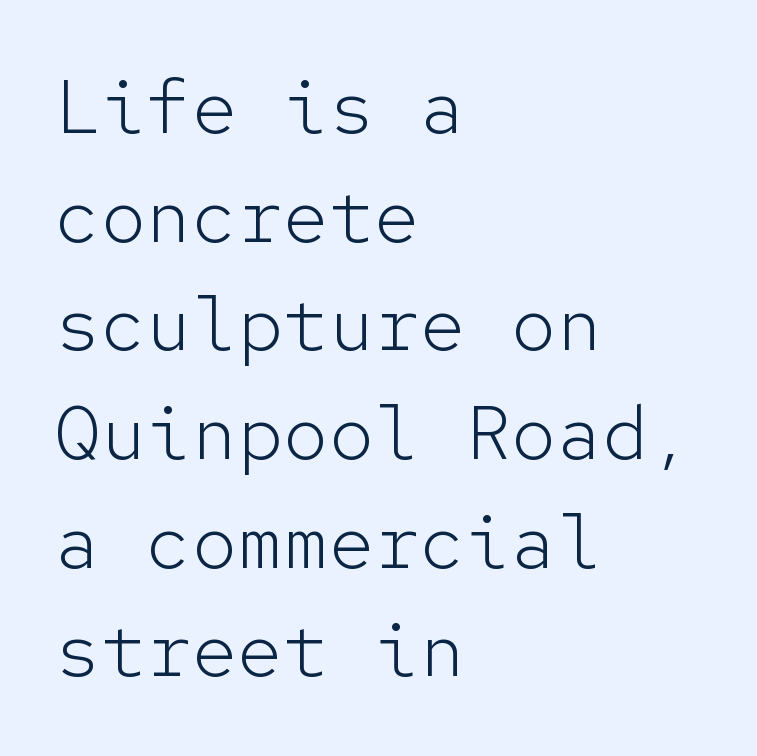
Q: Is the text bold? A: No.
Q: Is the text italic (slanted)? A: No, it is upright.
Q: Is the typeface a serif or a sans-serif typeface? A: Sans-serif.
Q: Is the text underlined? A: No.
Q: How is the paragraph aligned? A: Left-aligned.
Q: Is the spacing between letters normal or unusually wide? A: Normal.
Q: Is the spacing between lines tight, normal or loose? A: Normal.
Q: Width (condensed, normal, or wide)? A: Normal.
Q: Stroke contrast? A: Low.
Q: x-height? A: Medium.
Q: Monospaced? A: Yes.
